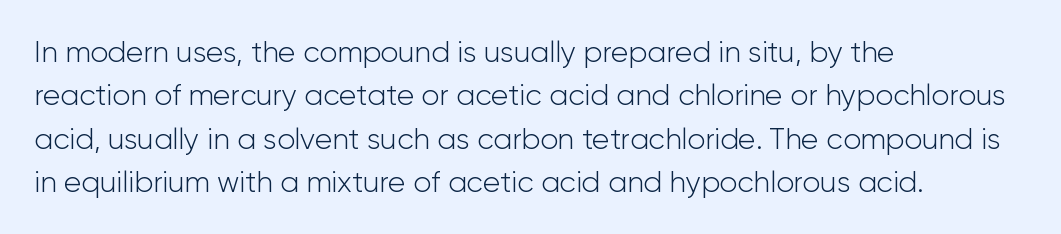
These glyphs show unthickened strokes, regular width or finer. Check where the strokes stop: nothing finishes them off — pure sans. Is this a fixed-width face? No — the glyphs have proportional, varying widths. Horizontally, the lines are justified to the leading edge only. Descenders are the only things crossing below the line.
